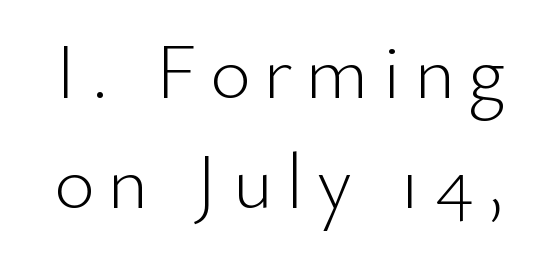
Weight: not bold — regular or lighter. What's the leading like? Ordinary, nothing unusual. Check the space under the baseline: it is left empty. Looks like regular typesetting: each glyph gets only the width it needs. If you drew a line through each stem, it would be perfectly vertical. Type style note: lacks serifs.
